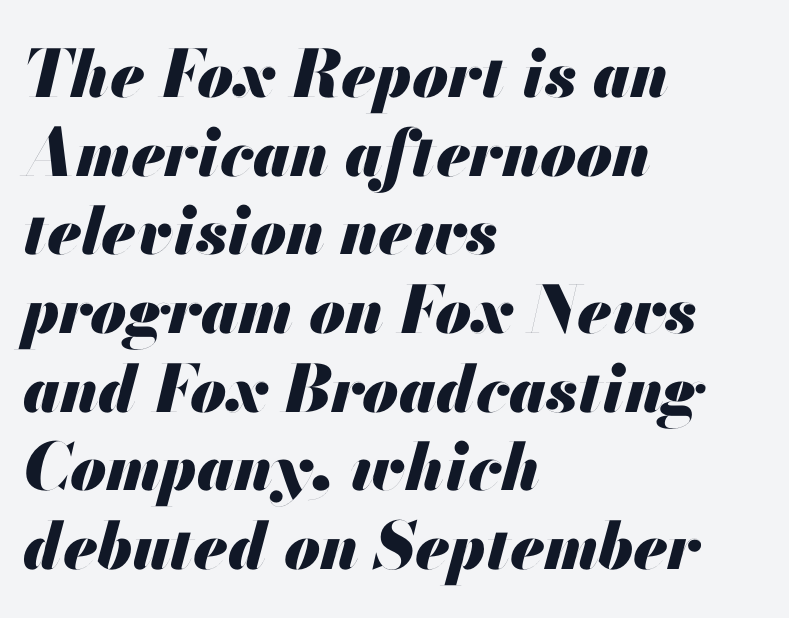
{"italic": "yes", "lean": "right", "slant_degrees": 13, "bold": "yes", "weight": "heavy", "width": "normal", "stroke_contrast": "medium", "x_height": "small", "monospaced": "no", "underline": "no", "align": "left", "line_spacing_ratio": 1.21, "letter_spacing": "normal", "letter_spacing_em": 0.0, "glyph_px": 65}
